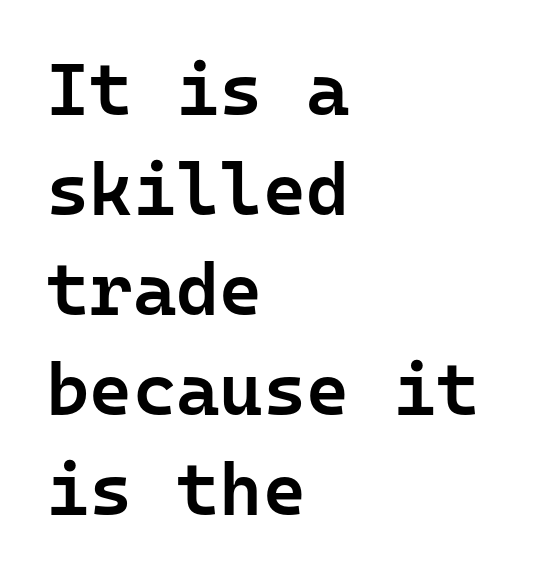
Q: Is the text bold? A: Semi-bold.
Q: Is the text italic (slanted)? A: No, it is upright.
Q: Is the typeface a serif or a sans-serif typeface? A: Sans-serif.
Q: Is the text underlined? A: No.
Q: How is the paragraph aligned? A: Left-aligned.
Q: Is the spacing between letters normal or unusually wide? A: Normal.
Q: Is the spacing between lines tight, normal or loose? A: Normal.
Q: Width (condensed, normal, or wide)? A: Normal.
Q: Stroke contrast? A: Low.
Q: x-height? A: Medium.
Q: Monospaced? A: Yes.
